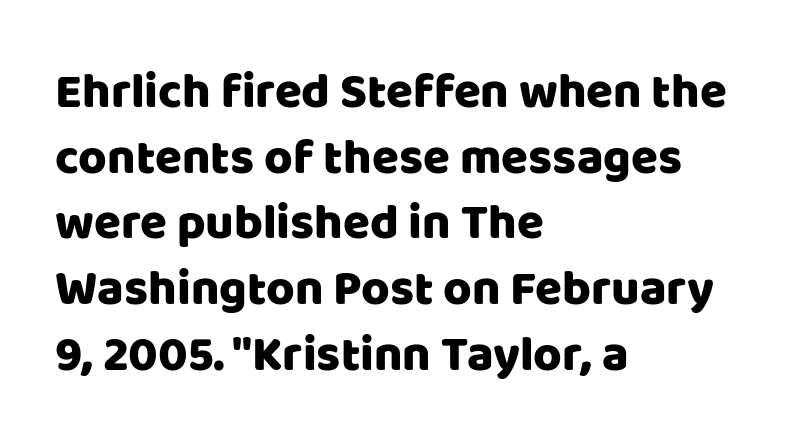
{"serif": "no", "italic": "no", "width": "normal", "stroke_contrast": "low", "x_height": "large", "monospaced": "no", "underline": "no", "align": "left", "line_spacing": "normal", "line_spacing_ratio": 1.34, "letter_spacing": "normal", "letter_spacing_em": 0.0, "glyph_px": 49}
